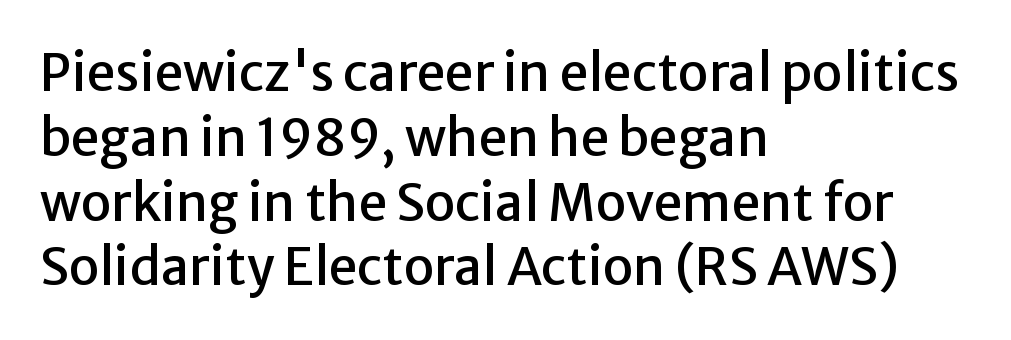
The image shows 51 px sans-serif type, upright; set left-aligned, normal line spacing (1.27x), normal letter spacing, not underlined; low stroke contrast and a medium x-height.
